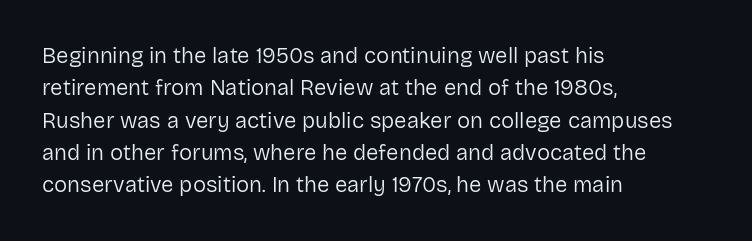
Q: Is the text bold? A: No.
Q: Is the text italic (slanted)? A: No, it is upright.
Q: Is the text underlined? A: No.
Q: How is the paragraph aligned? A: Left-aligned.
Q: Is the spacing between letters normal or unusually wide? A: Normal.
Q: Is the spacing between lines tight, normal or loose? A: Normal.
